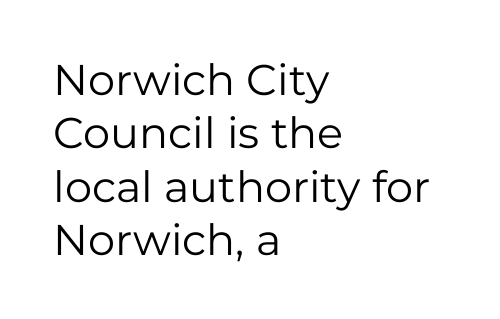
Only glyphs here, with clear space below each row. A sans-serif font was chosen for this passage. What stands out about the letter spacing? Nothing — it is the standard amount. On a weight scale, this lands at 450 or below. If you drew a ruler down the left edge, every line would touch it. Spacing verdict: proportional, widths tailored to each character.
